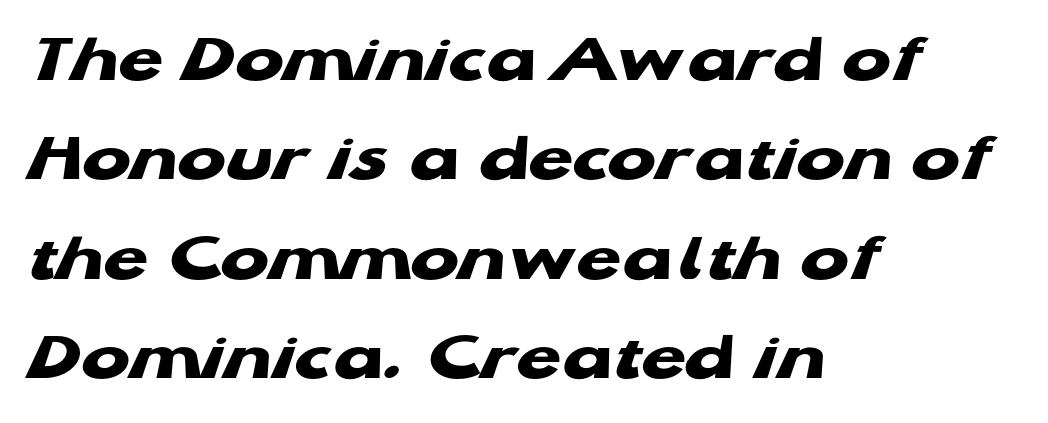
The vertical gap from one line to the next is medium. Every row of glyphs begins at an identical x-position on the left. The rendering uses a bold face; every stroke is thick and dark. Does extra space separate the letters? No, they use regular spacing. Classification — sans serif. The strip under each line holds only bare page.
